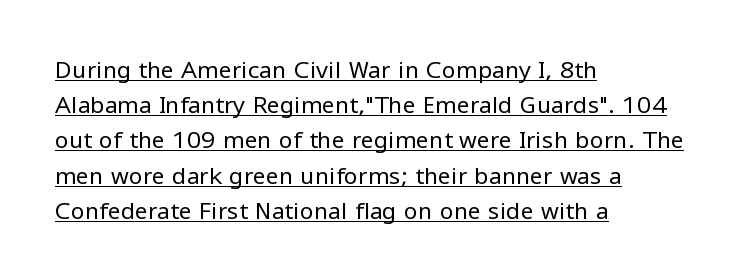
{"italic": "no", "bold": "no", "underline": "yes", "align": "left", "line_spacing": "normal", "line_spacing_ratio": 1.53, "letter_spacing": "normal", "letter_spacing_em": 0.0, "glyph_px": 23}
